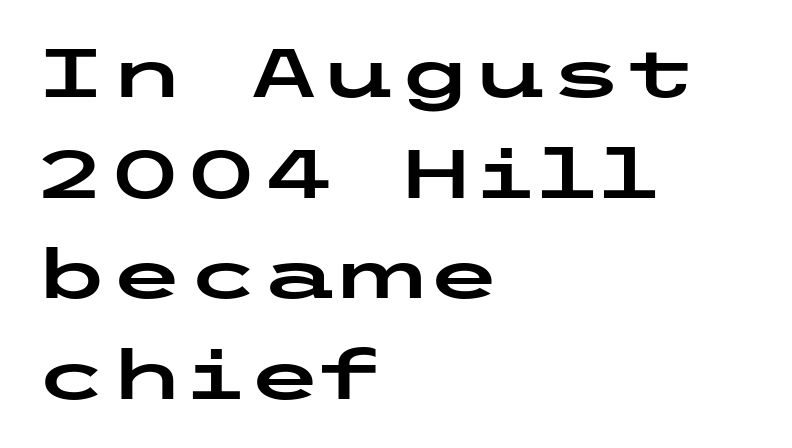
Q: Is the text italic (slanted)? A: No, it is upright.
Q: Is the typeface a serif or a sans-serif typeface? A: Sans-serif.
Q: Is the text underlined? A: No.
Q: How is the paragraph aligned? A: Left-aligned.
Q: Is the spacing between letters normal or unusually wide? A: Normal.
Q: Is the spacing between lines tight, normal or loose? A: Normal.
Q: Width (condensed, normal, or wide)? A: Wide.
Q: Stroke contrast? A: Low.
Q: x-height? A: Medium.
